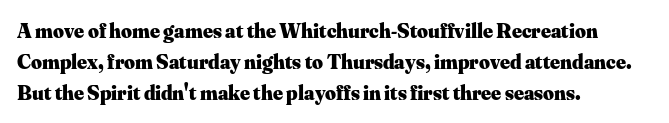
Q: Is the text bold? A: Yes.
Q: Is the text italic (slanted)? A: No, it is upright.
Q: Is the text underlined? A: No.
Q: How is the paragraph aligned? A: Left-aligned.
Q: Is the spacing between letters normal or unusually wide? A: Normal.
Q: Is the spacing between lines tight, normal or loose? A: Normal.
